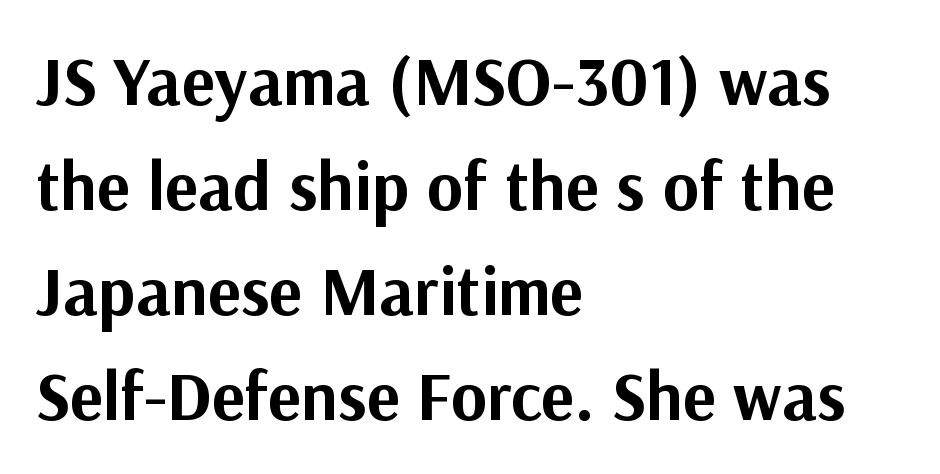
The space between consecutive lines is moderate. Here the glyphs are tracked normally, forming tight word shapes. Typeset ragged right — the left edge is the straight one. The characters display no serif detailing; their extremities are plain.
